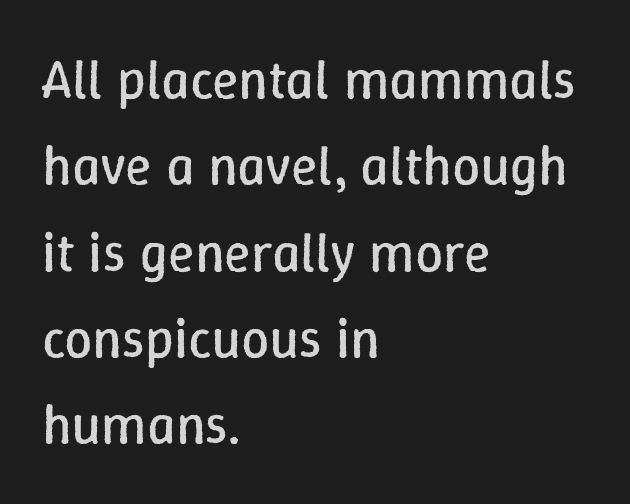
The image shows 55 px regular-weight type, upright; set left-aligned, normal line spacing (1.57x), normal letter spacing, not underlined; low stroke contrast and a medium x-height.
